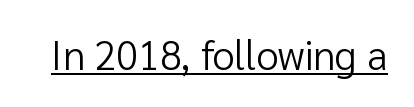
Nobody touched the tracking dial on this one. The axis of the letterforms is exactly vertical. This sample uses a sans-serif face. A baseline rule has been typeset under these characters. A typesetter would call this proportional, since set widths differ per character. The typesetting does not lean heavy: it is not bold.
